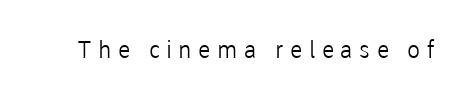
Q: Is the text bold? A: No.
Q: Is the text italic (slanted)? A: No, it is upright.
Q: Is the text underlined? A: No.
Q: Is the spacing between letters normal or unusually wide? A: Unusually wide.
